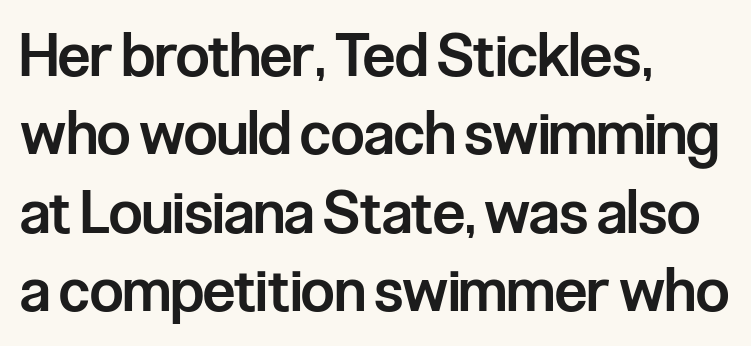
The image shows 59 px semibold, condensed sans-serif type, upright; set left-aligned, normal line spacing (1.33x), normal letter spacing, not underlined; low stroke contrast and a medium x-height.
